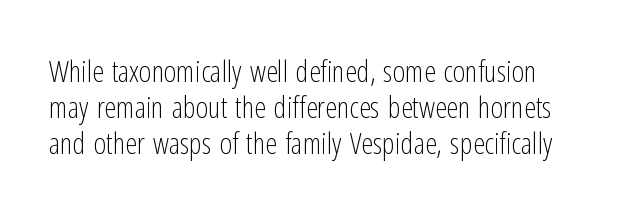
The image shows 30 px light, condensed sans-serif type, upright; set line spacing 1.2x, normal letter spacing, not underlined; low stroke contrast and a medium x-height.
